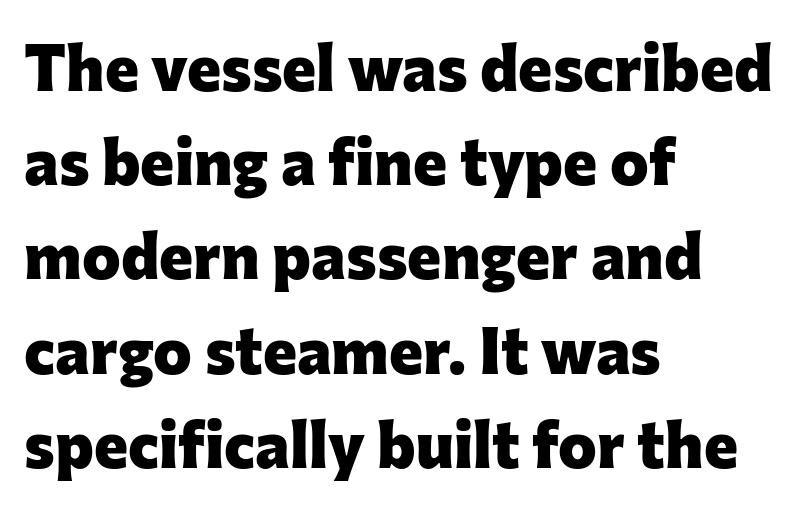
Q: Is the text bold? A: Yes.
Q: Is the text italic (slanted)? A: No, it is upright.
Q: Is the typeface a serif or a sans-serif typeface? A: Sans-serif.
Q: Is the text underlined? A: No.
Q: How is the paragraph aligned? A: Left-aligned.
Q: Is the spacing between letters normal or unusually wide? A: Normal.
Q: Is the spacing between lines tight, normal or loose? A: Normal.
Q: Width (condensed, normal, or wide)? A: Normal.
Q: Stroke contrast? A: Low.
Q: x-height? A: Medium.
Q: Monospaced? A: No.
